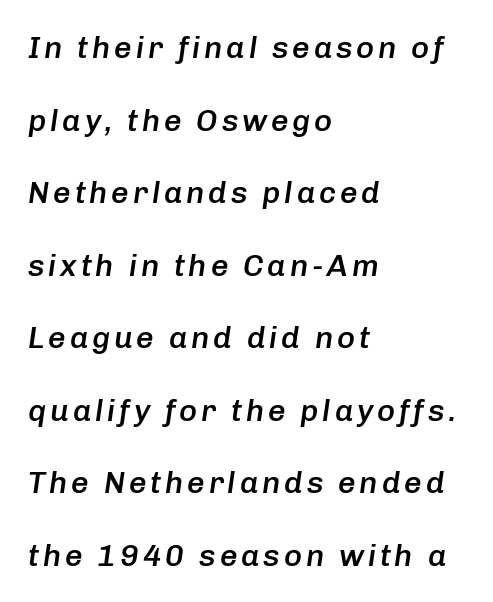
Q: Is the text bold? A: Semi-bold.
Q: Is the text italic (slanted)? A: Yes, it leans right by about 8 degrees.
Q: Is the text underlined? A: No.
Q: How is the paragraph aligned? A: Left-aligned.
Q: Is the spacing between lines tight, normal or loose? A: Loose.
Q: Width (condensed, normal, or wide)? A: Normal.
Q: Stroke contrast? A: Low.
Q: x-height? A: Medium.
Q: Monospaced? A: No.
